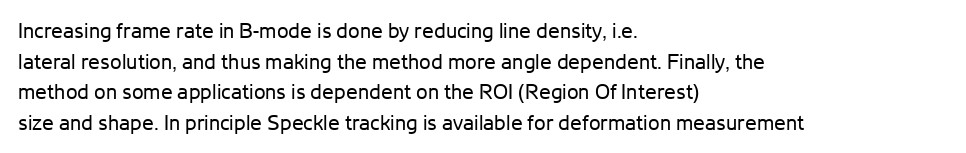
The strip under each line holds only bare page. The lines in this sample share a left origin and differ only in where they stop. The block of text has a typical density, with ordinary space between rows. A typesetter would call this zero additional tracking. Each stroke keeps to a modest, everyday thickness or less. Style check: upright.
